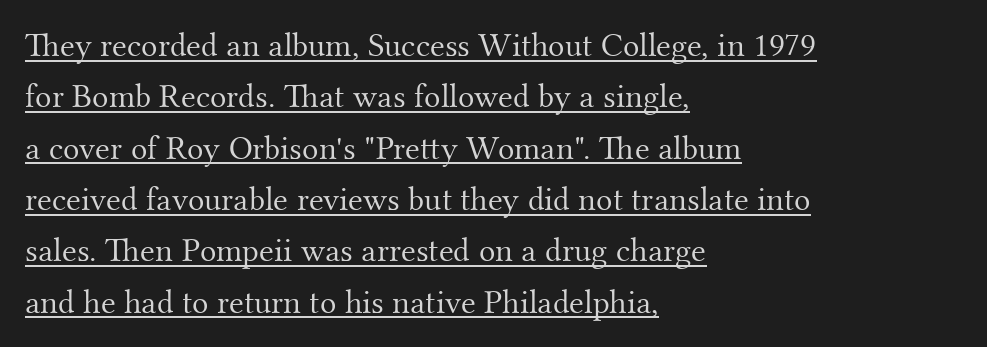
The image shows 34 px light serif type, upright; set left-aligned, normal line spacing (1.51x), normal letter spacing, underlined; medium stroke contrast and a small x-height.
